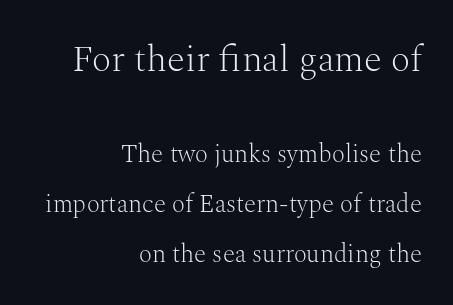
{"serif": "yes", "italic": "no", "bold": "no", "weight": "light", "width": "normal", "stroke_contrast": "medium", "x_height": "medium", "monospaced": "no", "underline": "no", "align": "right", "line_spacing": "loose", "line_spacing_ratio": 2.0, "letter_spacing": "normal", "letter_spacing_em": 0.0, "larger_block": "first", "size_ratio": 1.48, "glyph_px": 37}
